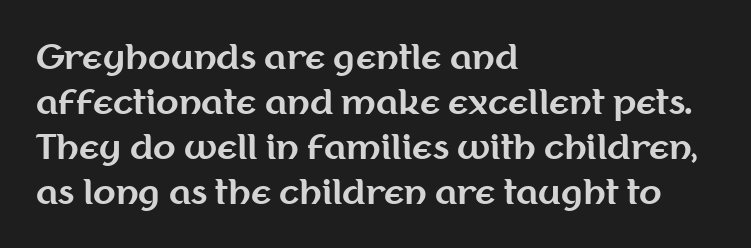
Do the characters align in a grid? No, the font is proportional. The text block is weighted toward the left margin, trailing off unevenly rightward. These words are printed bold, with thick strokes throughout. The gaps between neighbouring characters are ordinary and unremarkable. Nope, not italic — everything's standing straight.
